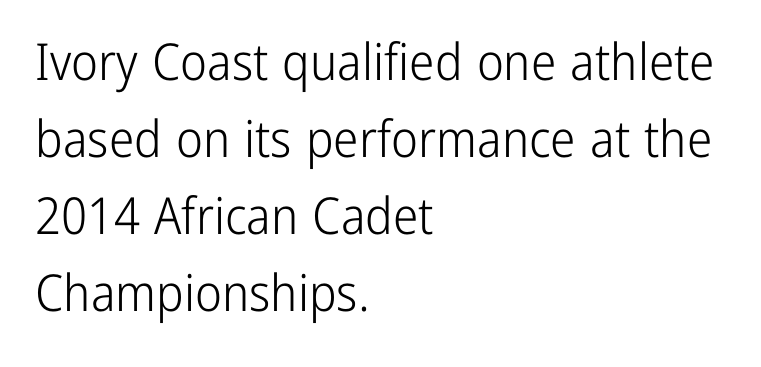
The image shows 51 px light, condensed sans-serif type, upright; set left-aligned, normal line spacing (1.51x), normal letter spacing, not underlined; low stroke contrast and a medium x-height.
